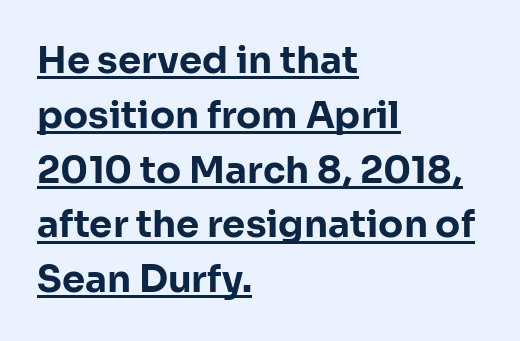
{"serif": "no", "italic": "no", "bold": "yes", "weight": "bold", "width": "normal", "stroke_contrast": "low", "x_height": "medium", "monospaced": "no", "underline": "yes", "align": "left", "line_spacing": "normal", "line_spacing_ratio": 1.48, "letter_spacing": "normal", "letter_spacing_em": 0.0, "glyph_px": 37}
